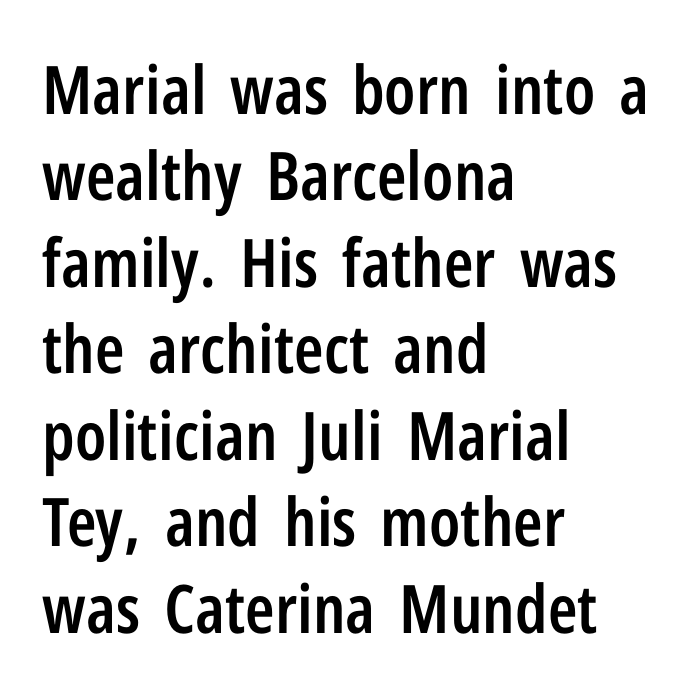
{"serif": "no", "italic": "no", "bold": "semi", "weight": "semibold", "width": "condensed", "stroke_contrast": "low", "x_height": "medium", "monospaced": "no", "underline": "no", "align": "left", "line_spacing": "normal", "line_spacing_ratio": 1.29, "letter_spacing": "normal", "letter_spacing_em": 0.0, "glyph_px": 67}
